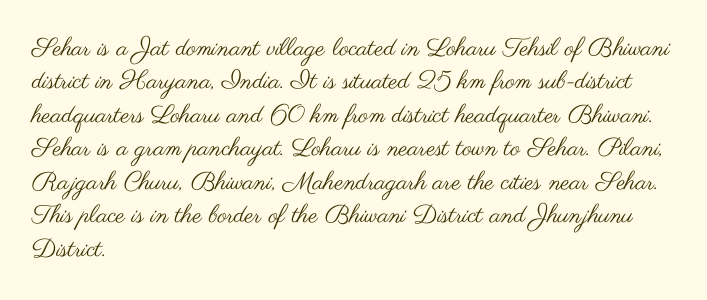
Clear beneath every line of the passage. Compared with typical paragraphs, the rows here are spaced about the same. The letters look calm and open, with moderate or lighter stems. Spacing between characters is what you'd get straight out of the box.
